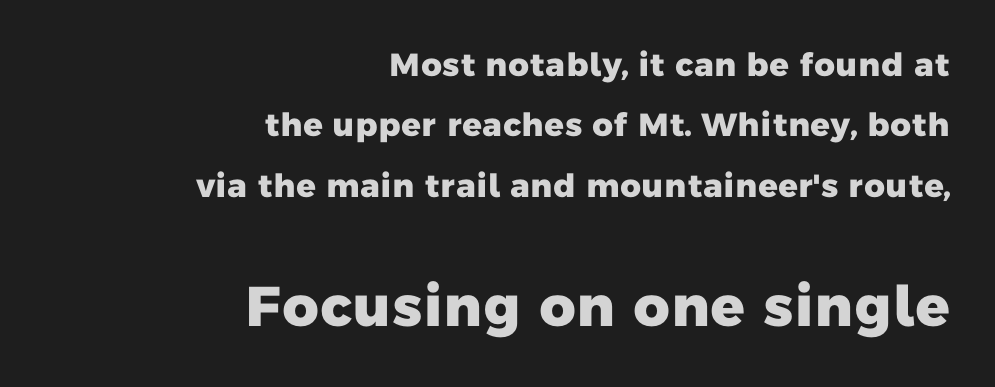
The image shows 56 px heavy sans-serif type; set right-aligned, line spacing 1.89x, normal letter spacing, not underlined; the second (bottom) block is 1.75x larger; low stroke contrast and a medium x-height.
